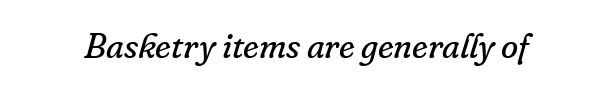
Q: Is the text bold? A: No.
Q: Is the text italic (slanted)? A: Yes, it leans right by about 16 degrees.
Q: Is the typeface a serif or a sans-serif typeface? A: Serif.
Q: Is the text underlined? A: No.
Q: Is the spacing between letters normal or unusually wide? A: Normal.
Q: Width (condensed, normal, or wide)? A: Normal.
Q: Stroke contrast? A: Low.
Q: x-height? A: Small.
Q: Monospaced? A: No.
